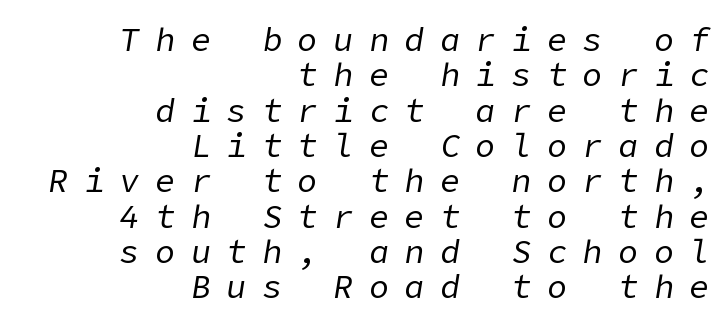
No extra ink here — the face is not bold. These lines are set flush right with a ragged left edge. The typography opts for an oblique posture over an upright one. Lines of text with bare space underneath.
